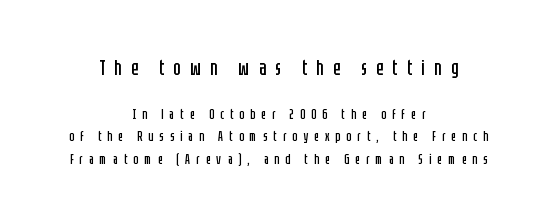
Q: Is the text bold? A: No.
Q: Is the text italic (slanted)? A: No, it is upright.
Q: Is the text underlined? A: No.
Q: How is the paragraph aligned? A: Centered.
Q: Is the spacing between letters normal or unusually wide? A: Unusually wide.
Q: Is the spacing between lines tight, normal or loose? A: Normal.
Q: Which block of text is set in a larger size, the first (top) or the second (bottom)? A: The first (top) one.
